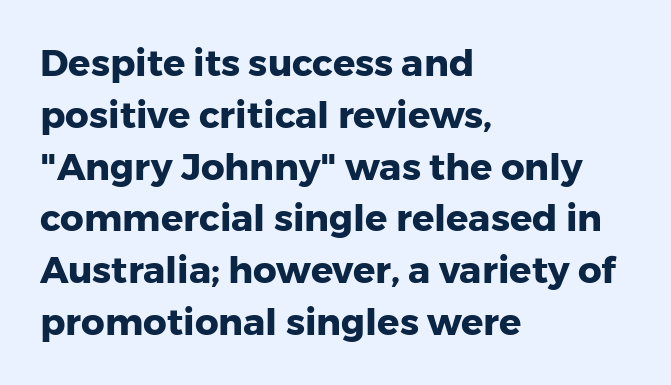
The image shows 37 px heavy sans-serif type, upright; set left-aligned, normal line spacing (1.4x), normal letter spacing, not underlined; low stroke contrast and a medium x-height.
